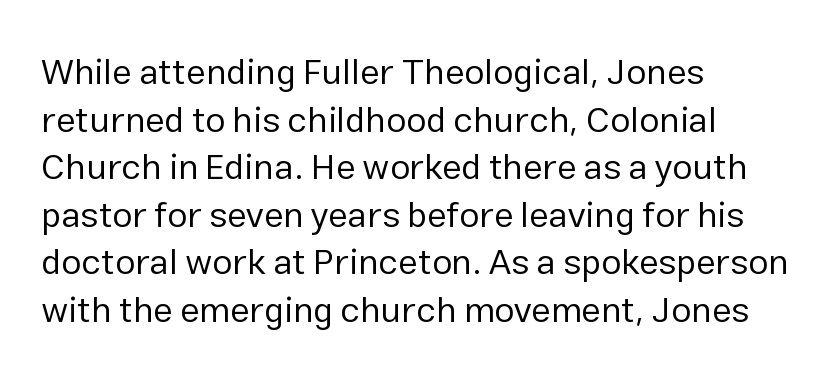
Q: Is the text bold? A: No.
Q: Is the text italic (slanted)? A: No, it is upright.
Q: Is the typeface a serif or a sans-serif typeface? A: Sans-serif.
Q: Is the text underlined? A: No.
Q: How is the paragraph aligned? A: Left-aligned.
Q: Is the spacing between letters normal or unusually wide? A: Normal.
Q: Is the spacing between lines tight, normal or loose? A: Normal.
Q: Width (condensed, normal, or wide)? A: Normal.
Q: Stroke contrast? A: Low.
Q: x-height? A: Medium.
Q: Monospaced? A: No.
